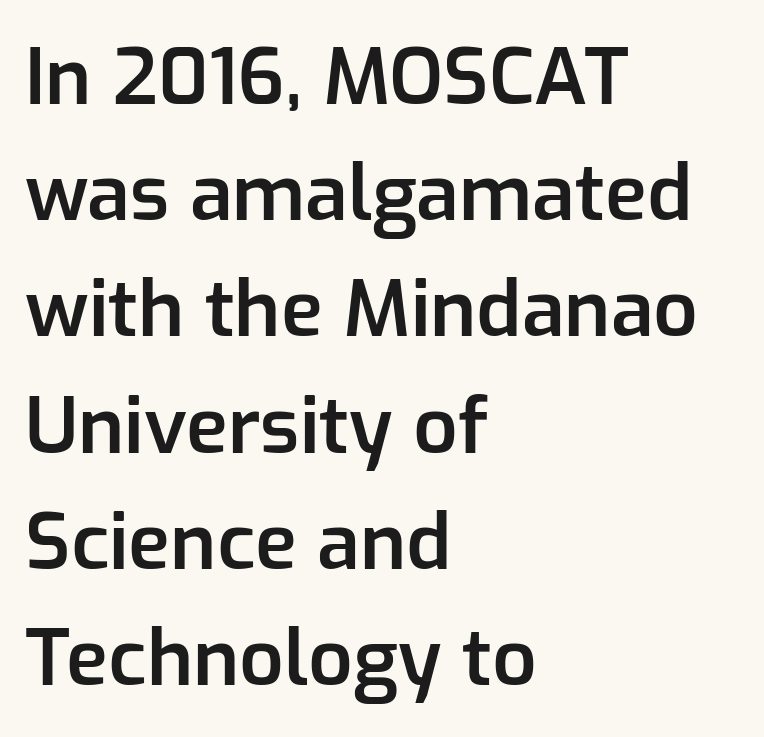
{"serif": "no", "italic": "no", "bold": "semi", "weight": "semibold", "width": "normal", "stroke_contrast": "low", "x_height": "medium", "monospaced": "no", "underline": "no", "align": "left", "line_spacing": "normal", "line_spacing_ratio": 1.49, "letter_spacing": "normal", "letter_spacing_em": 0.0, "glyph_px": 78}
